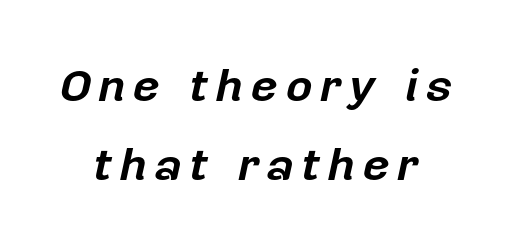
This sample has the flowing, uneven cadence of proportional lettering. A bare baseline throughout the passage. Does the lettering tilt? It does — this is italic. Which margin do the lines hug? Neither — every line sits in the middle.
